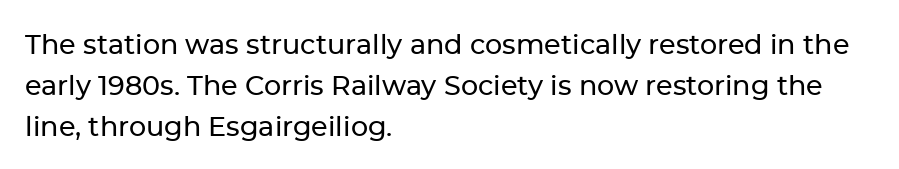
Q: Is the text italic (slanted)? A: No, it is upright.
Q: Is the text underlined? A: No.
Q: How is the paragraph aligned? A: Left-aligned.
Q: Is the spacing between letters normal or unusually wide? A: Normal.
Q: Is the spacing between lines tight, normal or loose? A: Normal.
